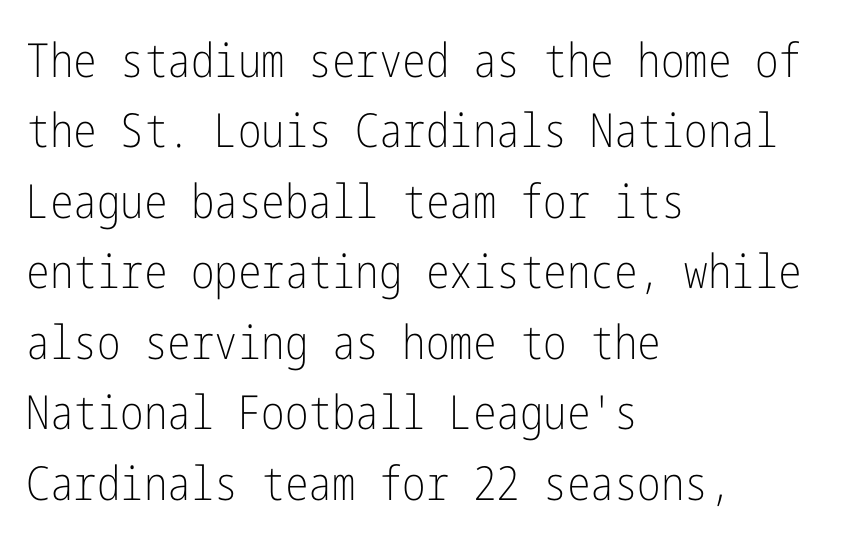
The image shows 47 px light, condensed sans-serif type, upright; set left-aligned, normal line spacing (1.5x), normal letter spacing, not underlined; low stroke contrast and a medium x-height.
